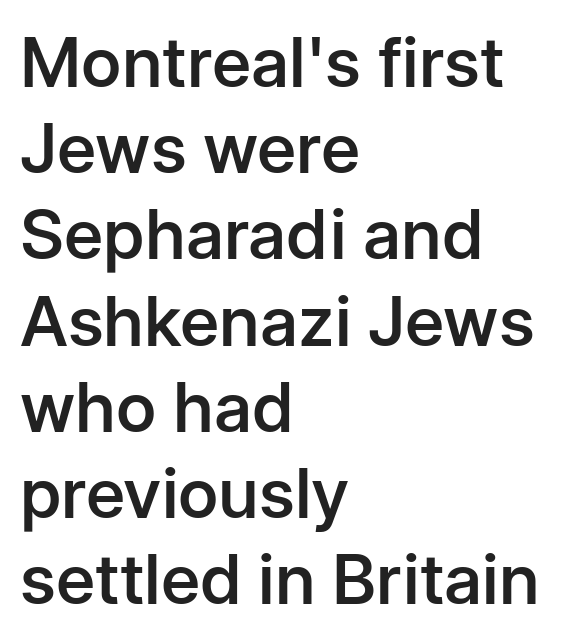
This sample is left-justified, so line endings fall wherever the words run out. Character widths vary here, with narrow letters taking less room than wide ones. In terms of weight, the rendering is demibold, just under bold. Examine the stroke ends and you'll find no serifs. Type without underlining.
